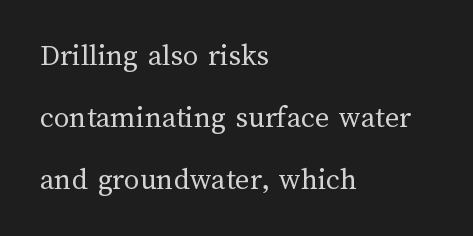
The image shows 31 px regular-weight type, upright; set left-aligned, loose line spacing (2.0x), normal letter spacing, not underlined; medium stroke contrast and a medium x-height.
